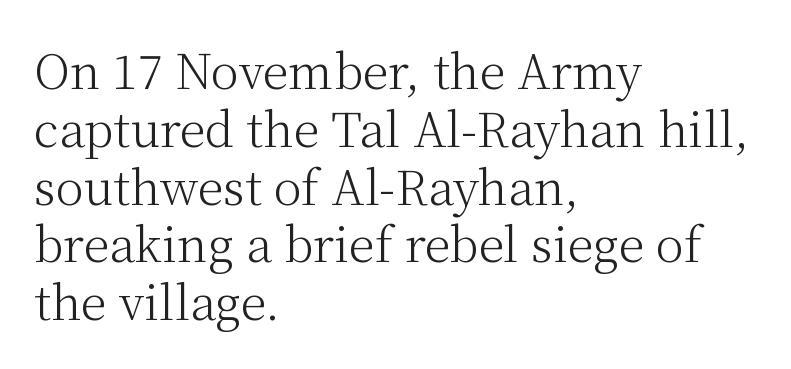
Left-aligned paragraph, ragged on the right. Bold? No — there's no thickening of the strokes. Here the glyphs are tracked normally, forming tight word shapes. Posture: vertical.
